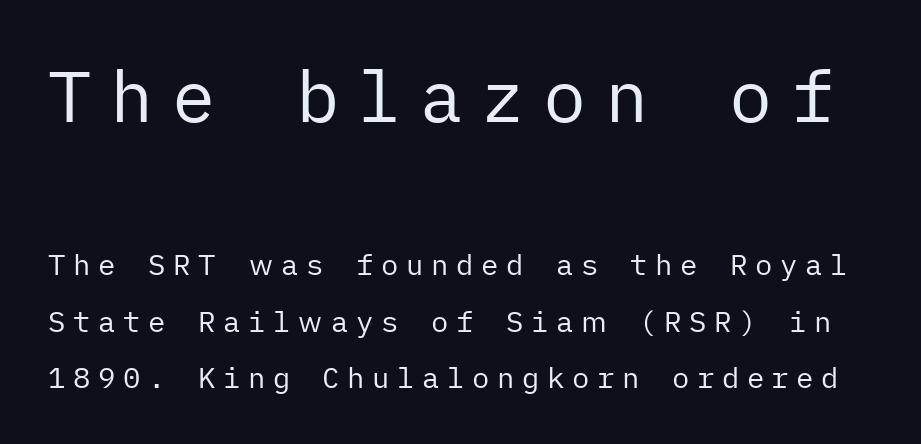
{"serif": "no", "italic": "no", "bold": "no", "weight": "regular", "width": "normal", "stroke_contrast": "low", "x_height": "medium", "underline": "no", "line_spacing": "loose", "line_spacing_ratio": 1.94, "letter_spacing": "wide", "letter_spacing_em": 0.26, "larger_block": "first", "size_ratio": 2.48, "glyph_px": 72}
